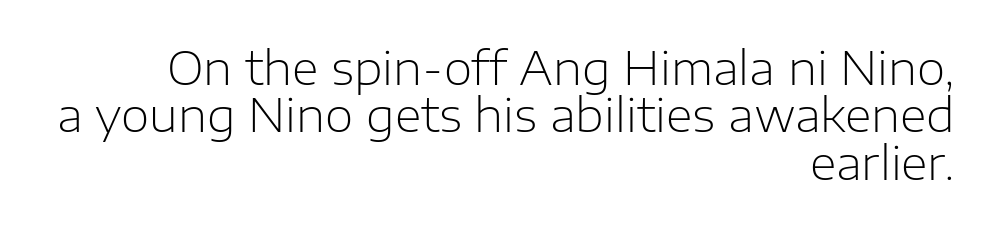
Decoration check: the copy has no underline. This sample has the flowing, uneven cadence of proportional lettering. One glance says dense: line gaps are narrower than usual. Here the glyphs are tracked normally, forming tight word shapes.
